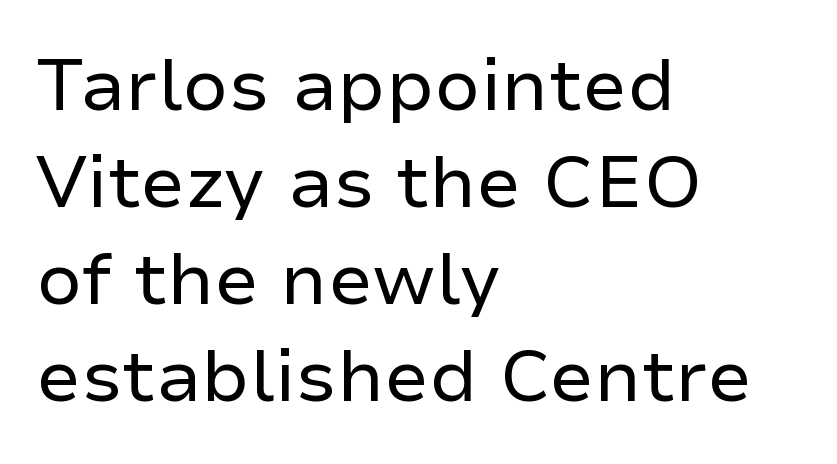
The image shows 73 px regular-weight sans-serif type, upright; set left-aligned, normal line spacing (1.33x), normal letter spacing, not underlined; low stroke contrast and a medium x-height.
